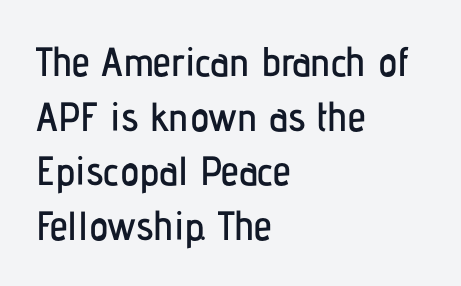
{"serif": "no", "italic": "no", "width": "condensed", "stroke_contrast": "low", "x_height": "medium", "monospaced": "no", "underline": "no", "align": "left", "line_spacing": "normal", "line_spacing_ratio": 1.33, "letter_spacing": "normal", "letter_spacing_em": 0.0, "glyph_px": 41}
